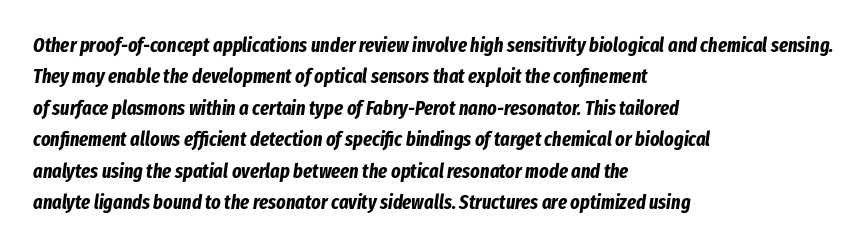
Q: Is the text bold? A: Yes.
Q: Is the text italic (slanted)? A: Yes, it leans right by about 8 degrees.
Q: Is the text underlined? A: No.
Q: How is the paragraph aligned? A: Left-aligned.
Q: Is the spacing between letters normal or unusually wide? A: Normal.
Q: Is the spacing between lines tight, normal or loose? A: Normal.
